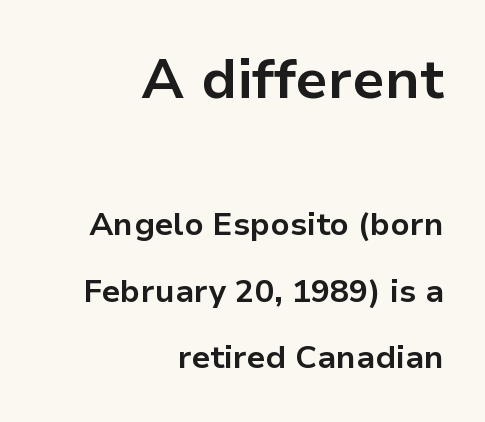
{"serif": "no", "italic": "no", "bold": "yes", "weight": "bold", "width": "normal", "stroke_contrast": "low", "x_height": "medium", "monospaced": "no", "underline": "no", "align": "right", "line_spacing": "loose", "line_spacing_ratio": 2.08, "letter_spacing": "normal", "letter_spacing_em": 0.0, "larger_block": "first", "size_ratio": 1.75, "glyph_px": 56}
